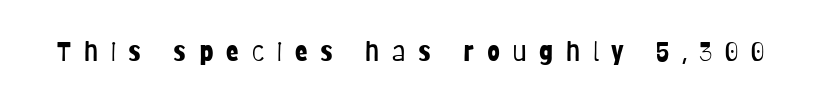
The image shows 26 px text type, upright; set unusually wide letter spacing (+0.49 em), not underlined.
